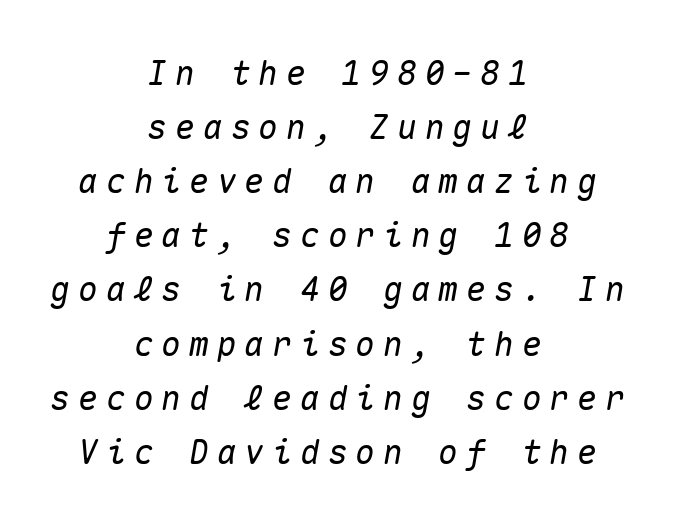
Compared with a flush-left layout, this one balances lines on the center instead. The face used here is monospaced, like something from a code editor. The whole block is typeset with a tilt. Display-style spreading of the glyphs; the letterfit is very open.
